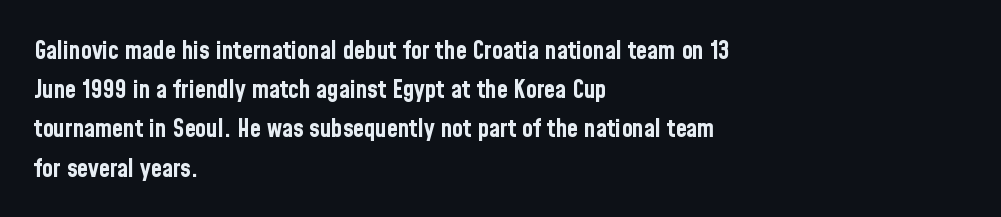
There is no visible air inserted between adjacent glyphs. This sample is left-justified, so line endings fall wherever the words run out. Normally led — the rows are evenly, conventionally spaced. The lettering holds an erect, upright posture throughout.
